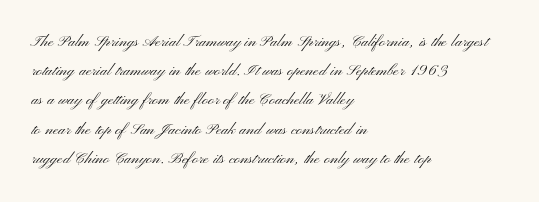
A normal amount of white space separates one row of letters from the next. The foot of each line stays bare and open. The ragged edge is on the right, which tells us the setting is flush left. No chunkiness to these letters — they're not bold. Does extra space separate the letters? No, they use regular spacing.
